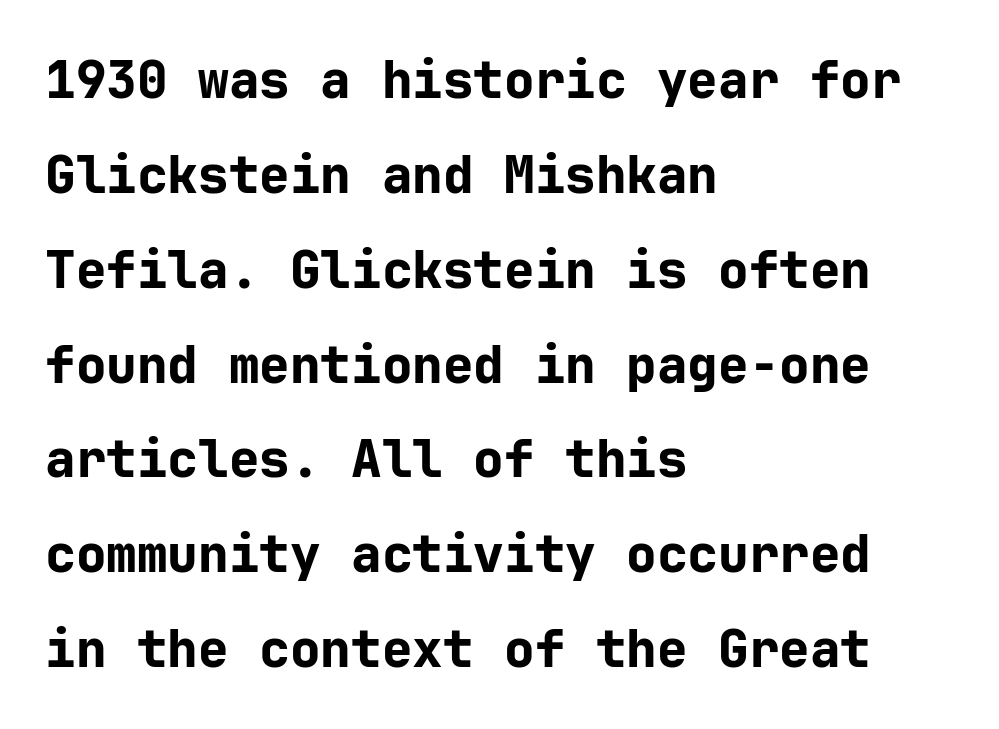
The image shows 51 px bold sans-serif type, upright; set left-aligned, line spacing 1.86x, normal letter spacing, not underlined; low stroke contrast and a medium x-height.
